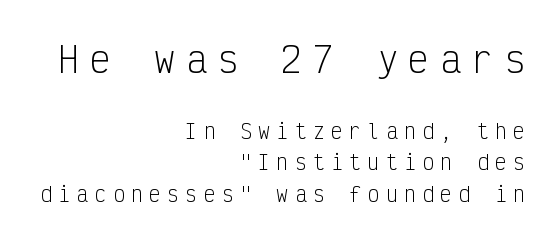
Q: Is the text bold? A: No.
Q: Is the text italic (slanted)? A: No, it is upright.
Q: Is the typeface a serif or a sans-serif typeface? A: Sans-serif.
Q: Is the text underlined? A: No.
Q: How is the paragraph aligned? A: Right-aligned.
Q: Is the spacing between letters normal or unusually wide? A: Unusually wide.
Q: Is the spacing between lines tight, normal or loose? A: Normal.
Q: Which block of text is set in a larger size, the first (top) or the second (bottom)? A: The first (top) one.
Q: Width (condensed, normal, or wide)? A: Condensed.
Q: Stroke contrast? A: Low.
Q: x-height? A: Medium.
Q: Monospaced? A: Yes.
